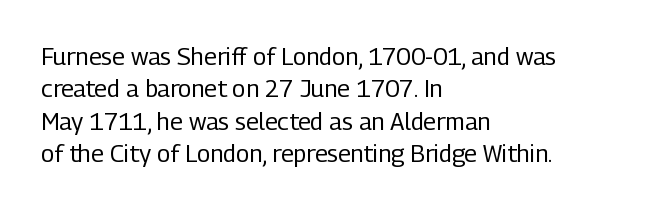
{"italic": "no", "bold": "no", "underline": "no", "align": "left", "line_spacing": "normal", "line_spacing_ratio": 1.35, "letter_spacing": "normal", "letter_spacing_em": 0.0, "glyph_px": 24}
